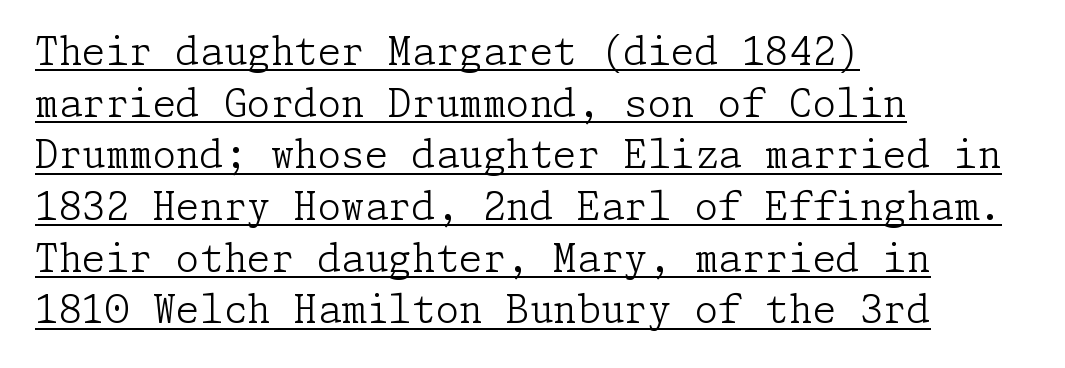
{"serif": "yes", "italic": "no", "bold": "no", "weight": "light", "width": "normal", "stroke_contrast": "low", "x_height": "medium", "underline": "yes", "align": "left", "line_spacing": "normal", "line_spacing_ratio": 1.36, "letter_spacing": "normal", "letter_spacing_em": 0.0, "glyph_px": 38}
